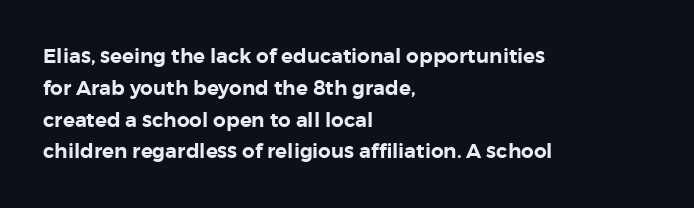
{"italic": "no", "underline": "no", "align": "left", "line_spacing": "normal", "line_spacing_ratio": 1.59, "letter_spacing": "normal", "letter_spacing_em": 0.0, "glyph_px": 20}
